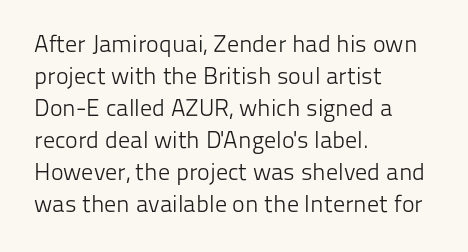
A bare baseline throughout the passage. Does the lettering tilt? It doesn't — this is upright. Leftover space on each line is placed entirely after the last word. Regarding leading, the lines here are spaced in the standard way. Inter-character spacing is left at the font's built-in metrics. Compared with a typical body face, this is equally light or lighter still.
